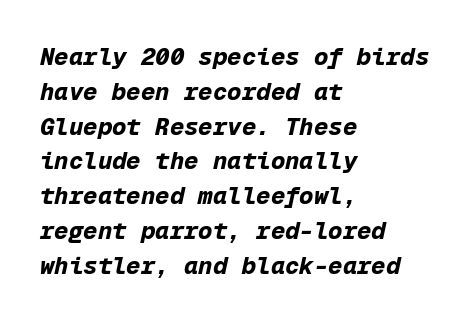
The image shows 24 px bold type, italic (leaning right); set left-aligned, normal line spacing (1.45x), normal letter spacing, not underlined.
